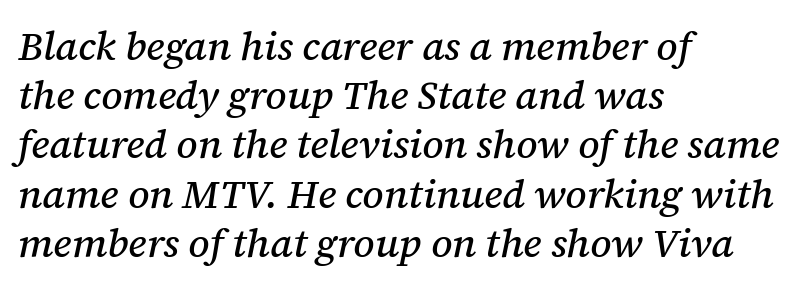
Q: Is the text italic (slanted)? A: Yes, it leans right by about 12 degrees.
Q: Is the typeface a serif or a sans-serif typeface? A: Serif.
Q: Is the text underlined? A: No.
Q: How is the paragraph aligned? A: Left-aligned.
Q: Is the spacing between letters normal or unusually wide? A: Normal.
Q: Width (condensed, normal, or wide)? A: Normal.
Q: Stroke contrast? A: Medium.
Q: x-height? A: Medium.
Q: Monospaced? A: No.
